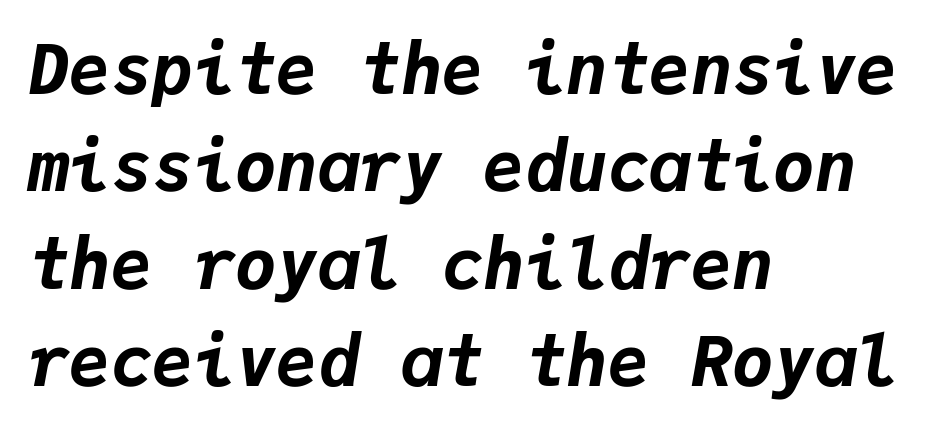
Q: Is the text bold? A: Yes.
Q: Is the text italic (slanted)? A: Yes, it leans right by about 9 degrees.
Q: Is the text underlined? A: No.
Q: How is the paragraph aligned? A: Left-aligned.
Q: Is the spacing between letters normal or unusually wide? A: Normal.
Q: Is the spacing between lines tight, normal or loose? A: Normal.
Q: Width (condensed, normal, or wide)? A: Normal.
Q: Stroke contrast? A: Low.
Q: x-height? A: Medium.
Q: Monospaced? A: Yes.
